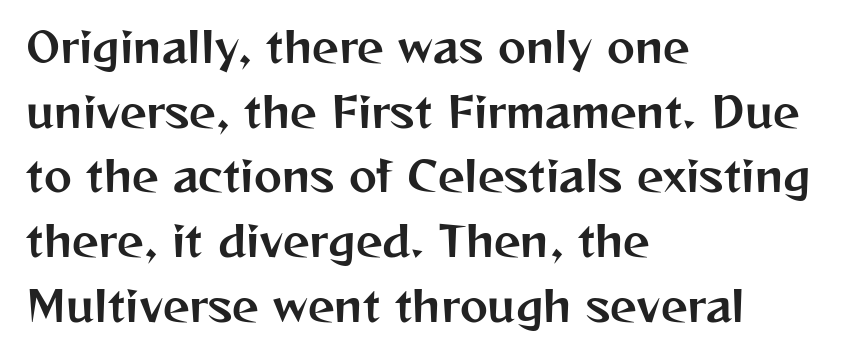
The image shows 42 px sans-serif type, upright; set left-aligned, normal line spacing (1.54x), normal letter spacing, not underlined; medium stroke contrast and a medium x-height.
